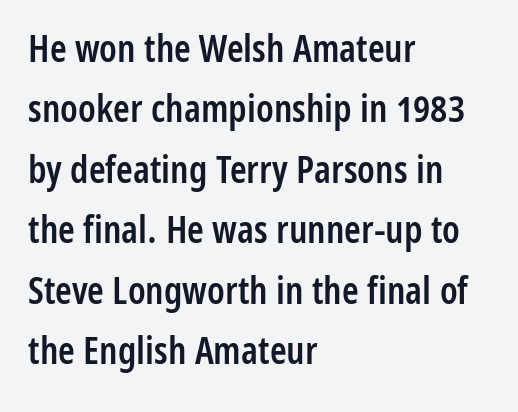
The image shows 38 px semibold, condensed sans-serif type, upright; set left-aligned, normal line spacing (1.59x), normal letter spacing, not underlined; low stroke contrast and a medium x-height.
